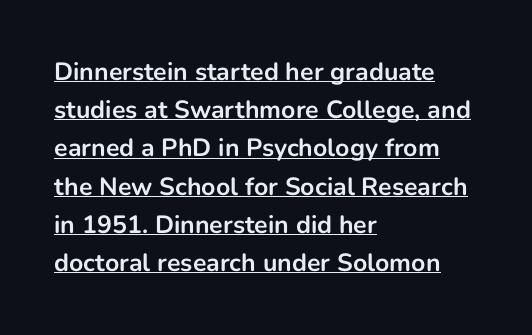
Is the block centered? No — it sits flush against the left margin. A full-strength bold gives these letters their thick strokes. A baseline rule has been typeset under these characters. Tracking here is standard; glyphs follow each other at the usual distance. This block has exactly the height ordinary leading produces.
